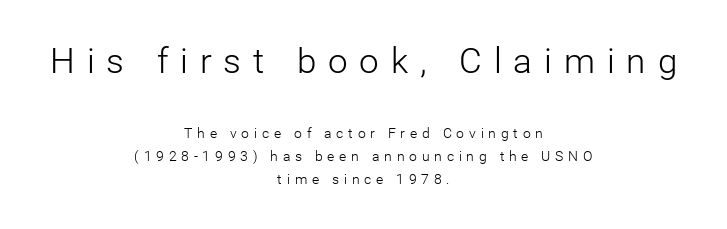
{"serif": "no", "italic": "no", "bold": "no", "weight": "light", "width": "normal", "stroke_contrast": "low", "x_height": "medium", "monospaced": "no", "underline": "no", "align": "center", "line_spacing": "normal", "line_spacing_ratio": 1.64, "letter_spacing": "wide", "letter_spacing_em": 0.34, "larger_block": "first", "size_ratio": 2.5, "glyph_px": 35}
